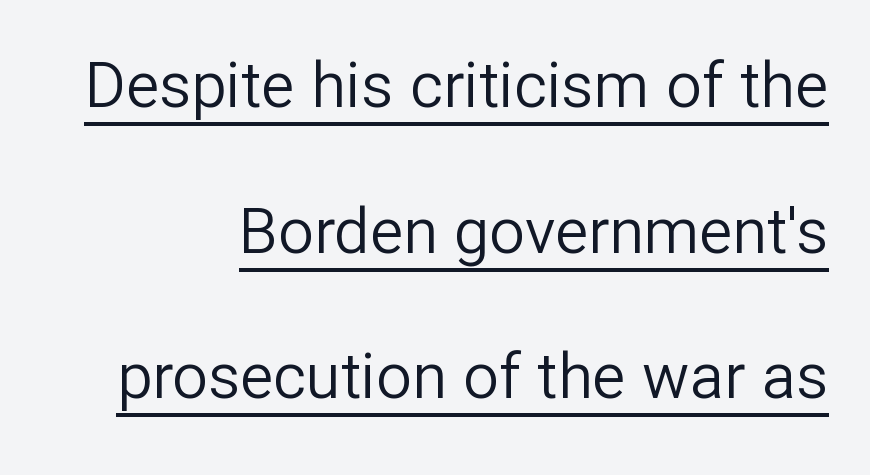
The image shows 63 px regular-weight sans-serif type, upright; set right-aligned, loose line spacing (2.31x), normal letter spacing, underlined; low stroke contrast and a medium x-height.
